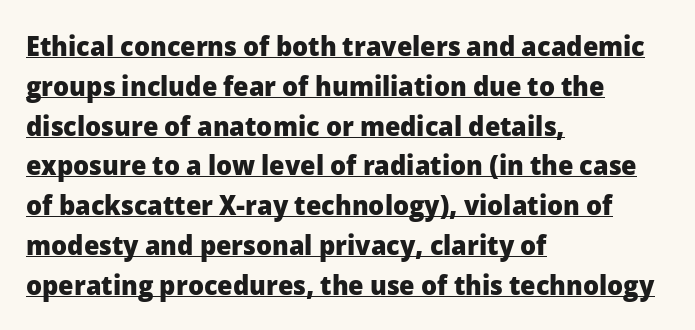
{"serif": "no", "italic": "no", "bold": "yes", "weight": "heavy", "width": "normal", "stroke_contrast": "low", "x_height": "medium", "monospaced": "no", "underline": "yes", "align": "left", "line_spacing": "normal", "line_spacing_ratio": 1.42, "letter_spacing": "normal", "letter_spacing_em": 0.0, "glyph_px": 28}
